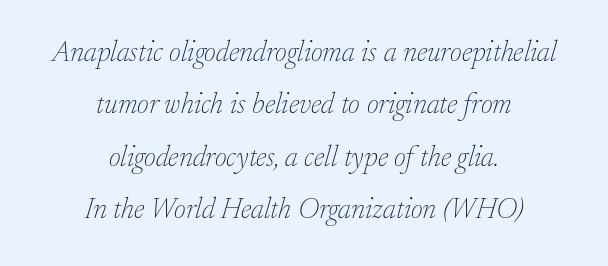
The space directly below the letters is spotless. In CSS terms this would be text-align: center. These lines keep a tight, regular rhythm from letter to letter. Each letter keeps its own natural width here, so spacing adapts to shape. The font is comparable to plain body text, perhaps lighter.
